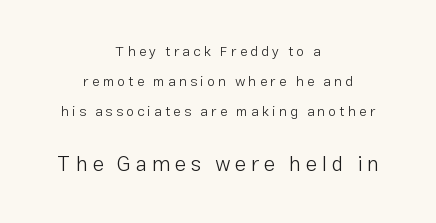
The image shows 21 px text type, upright; set centered, loose line spacing (2.14x), unusually wide letter spacing (+0.23 em), not underlined; the second (bottom) block is 1.5x larger.
